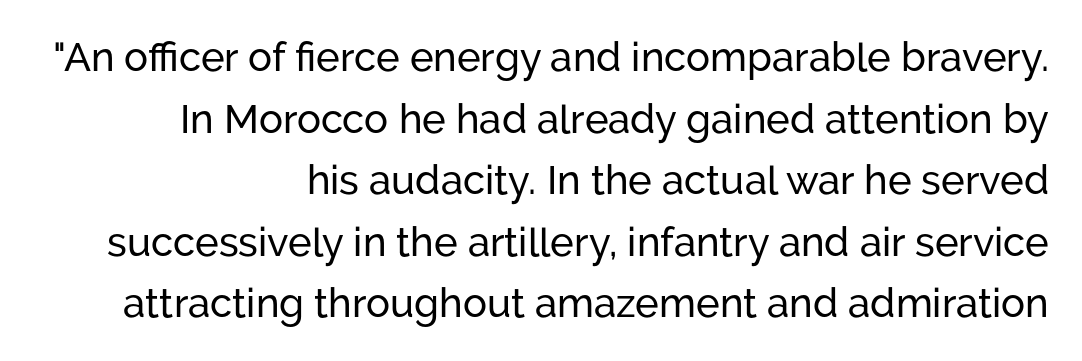
The image shows 40 px sans-serif type, upright; set right-aligned, normal line spacing (1.54x), normal letter spacing, not underlined; low stroke contrast and a medium x-height.
